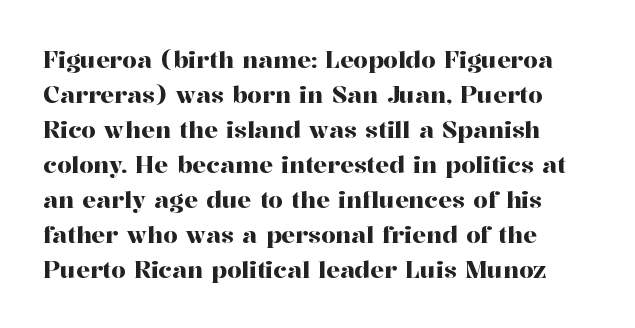
The image shows 23 px text type, upright; set left-aligned, normal line spacing (1.52x), normal letter spacing, not underlined.
